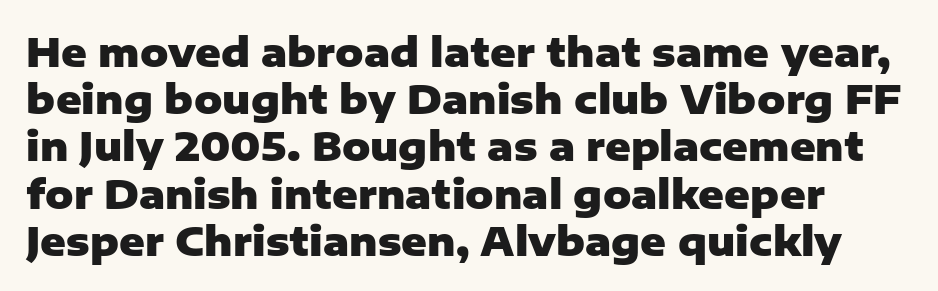
Q: Is the text bold? A: Yes.
Q: Is the text italic (slanted)? A: No, it is upright.
Q: Is the typeface a serif or a sans-serif typeface? A: Sans-serif.
Q: Is the text underlined? A: No.
Q: Is the spacing between letters normal or unusually wide? A: Normal.
Q: Width (condensed, normal, or wide)? A: Normal.
Q: Stroke contrast? A: Low.
Q: x-height? A: Medium.
Q: Monospaced? A: No.
